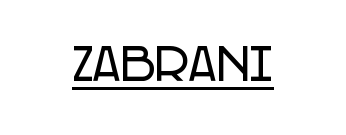
The face used here is proportionally spaced, like ordinary book or web type. A roman cut, with each character standing at attention. Has an underline been added? It has. Letter spacing: default. The characters display no serif detailing; their extremities are plain.
